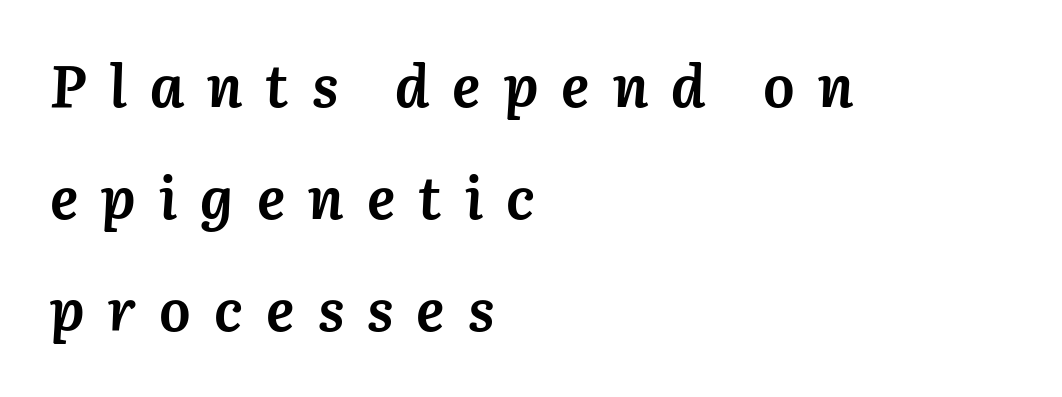
Q: Is the text bold? A: Yes.
Q: Is the text italic (slanted)? A: Yes, it leans right by about 3 degrees.
Q: Is the text underlined? A: No.
Q: How is the paragraph aligned? A: Left-aligned.
Q: Is the spacing between letters normal or unusually wide? A: Unusually wide.
Q: Is the spacing between lines tight, normal or loose? A: Loose.
Q: Width (condensed, normal, or wide)? A: Normal.
Q: Stroke contrast? A: Medium.
Q: x-height? A: Medium.
Q: Monospaced? A: No.
